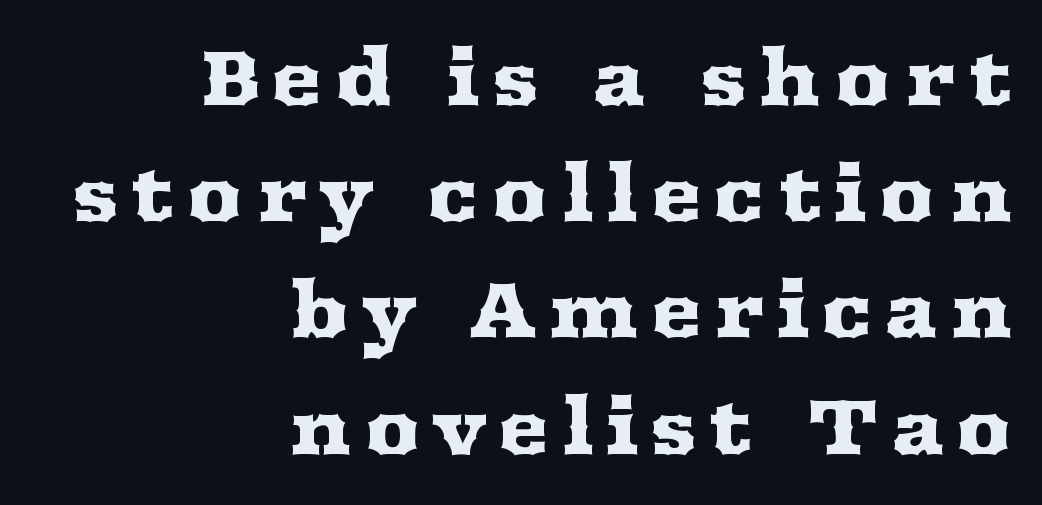
The image shows 78 px wide serif type, upright; set right-aligned, normal line spacing (1.49x), not underlined; medium stroke contrast and a medium x-height.
